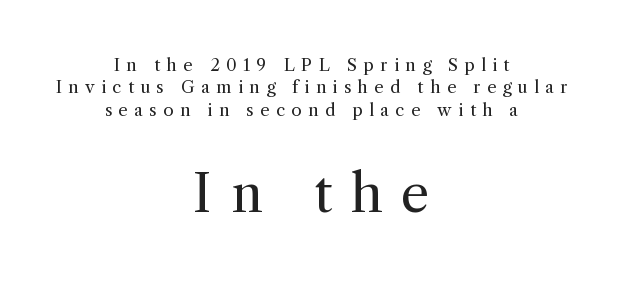
The second block has been scaled up relative to the first. The rendering shows small feet on the letterforms — a serif design. In terms of letterspacing, this is a distinctly airy, spread setting. The letters stand upright; this is a roman face. A bare baseline throughout the passage. Each letter keeps its own natural width here, so spacing adapts to shape.
